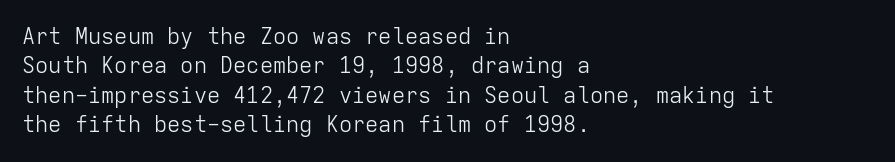
The image shows 22 px text type, upright; set left-aligned, normal line spacing (1.34x), normal letter spacing, not underlined.
